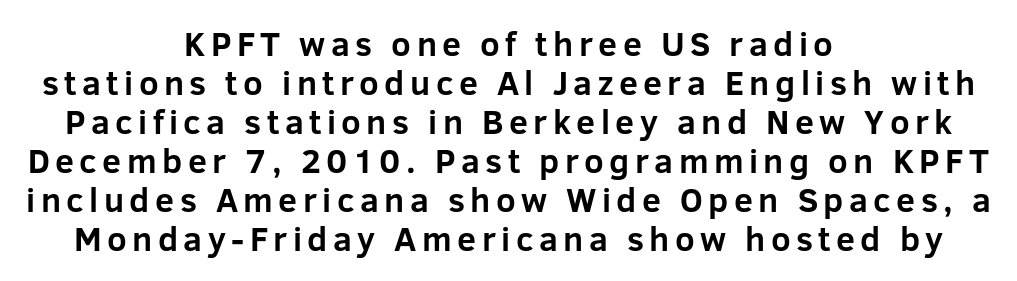
Q: Is the text bold? A: Yes.
Q: Is the text italic (slanted)? A: No, it is upright.
Q: Is the typeface a serif or a sans-serif typeface? A: Sans-serif.
Q: Is the text underlined? A: No.
Q: How is the paragraph aligned? A: Centered.
Q: Is the spacing between lines tight, normal or loose? A: Tight.
Q: Width (condensed, normal, or wide)? A: Normal.
Q: Stroke contrast? A: Low.
Q: x-height? A: Medium.
Q: Monospaced? A: No.
